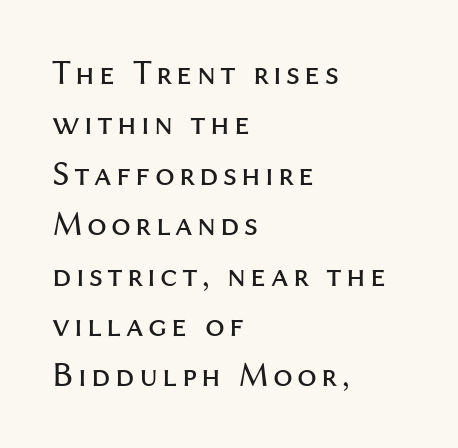
Q: Is the text bold? A: No.
Q: Is the text italic (slanted)? A: No, it is upright.
Q: Is the typeface a serif or a sans-serif typeface? A: Sans-serif.
Q: Is the text underlined? A: No.
Q: How is the paragraph aligned? A: Left-aligned.
Q: Is the spacing between lines tight, normal or loose? A: Normal.
Q: Width (condensed, normal, or wide)? A: Normal.
Q: Stroke contrast? A: Medium.
Q: x-height? A: Medium.
Q: Monospaced? A: No.
